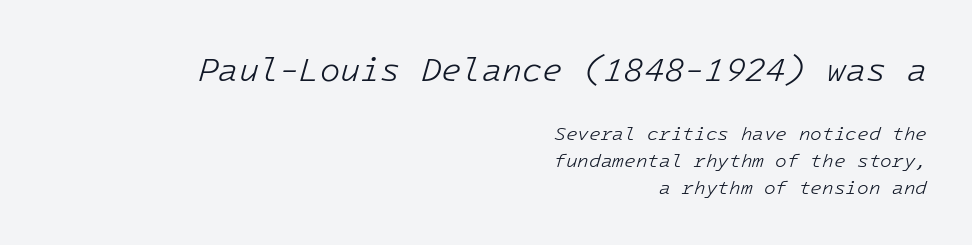
{"italic": "yes", "lean": "right", "slant_degrees": 16, "bold": "no", "weight": "light", "width": "normal", "stroke_contrast": "low", "x_height": "medium", "underline": "no", "align": "right", "line_spacing": "normal", "line_spacing_ratio": 1.43, "letter_spacing": "normal", "letter_spacing_em": 0.0, "larger_block": "first", "size_ratio": 1.74, "glyph_px": 33}
